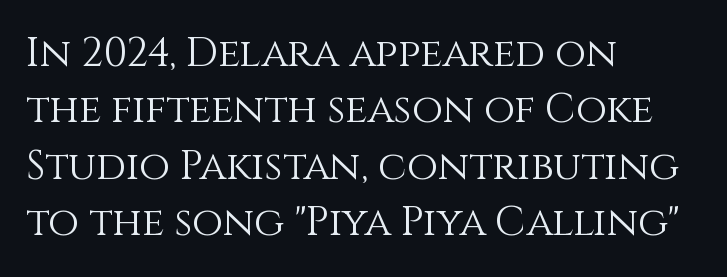
Q: Is the text bold? A: No.
Q: Is the text italic (slanted)? A: No, it is upright.
Q: Is the text underlined? A: No.
Q: How is the paragraph aligned? A: Left-aligned.
Q: Is the spacing between letters normal or unusually wide? A: Normal.
Q: Is the spacing between lines tight, normal or loose? A: Normal.
Q: Width (condensed, normal, or wide)? A: Normal.
Q: Stroke contrast? A: Medium.
Q: x-height? A: Large.
Q: Monospaced? A: No.
